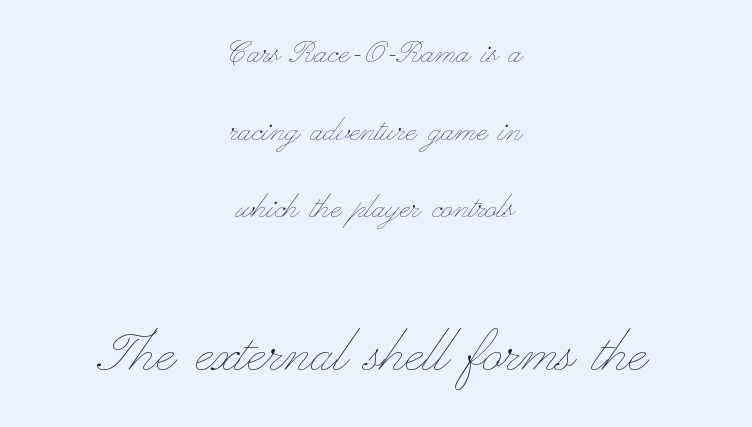
Q: Is the text bold? A: No.
Q: Is the text italic (slanted)? A: Yes.
Q: Is the text underlined? A: No.
Q: How is the paragraph aligned? A: Centered.
Q: Is the spacing between letters normal or unusually wide? A: Normal.
Q: Is the spacing between lines tight, normal or loose? A: Loose.
Q: Which block of text is set in a larger size, the first (top) or the second (bottom)? A: The second (bottom) one.
Q: Width (condensed, normal, or wide)? A: Wide.
Q: Stroke contrast? A: Low.
Q: x-height? A: Small.
Q: Monospaced? A: No.
